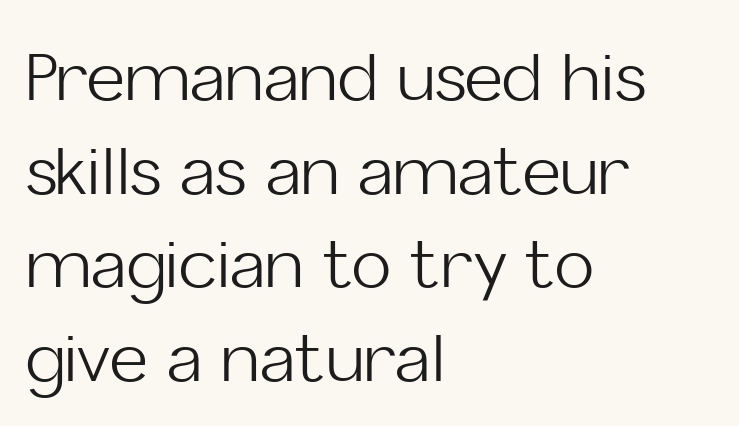
Q: Is the text bold? A: No.
Q: Is the text italic (slanted)? A: No, it is upright.
Q: Is the typeface a serif or a sans-serif typeface? A: Sans-serif.
Q: Is the text underlined? A: No.
Q: How is the paragraph aligned? A: Left-aligned.
Q: Is the spacing between letters normal or unusually wide? A: Normal.
Q: Is the spacing between lines tight, normal or loose? A: Normal.
Q: Width (condensed, normal, or wide)? A: Normal.
Q: Stroke contrast? A: Low.
Q: x-height? A: Medium.
Q: Monospaced? A: No.
